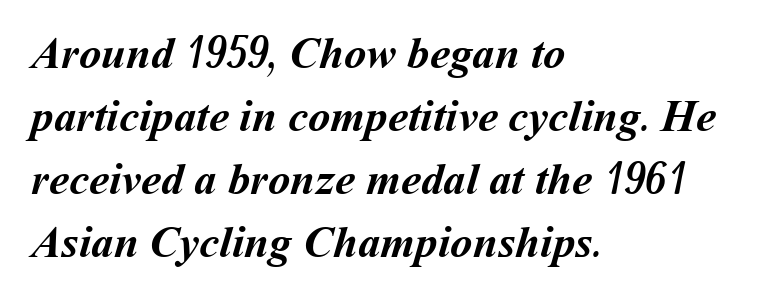
The image shows 45 px semibold type; set left-aligned, normal line spacing (1.4x), normal letter spacing, not underlined; medium stroke contrast and a medium x-height.
